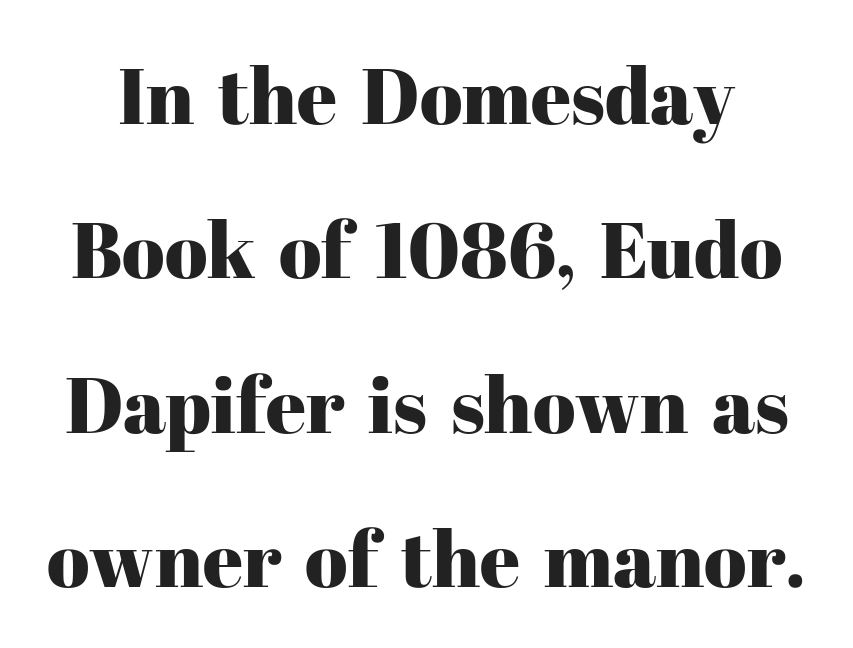
The passage shown has conventional tracking throughout. These lines are rendered in a variable-pitch font. Each new line begins a long way beneath the previous one. A clean baseline with only descenders dipping below it. These lines are composed in type with serifs. Does the lettering tilt? It doesn't — this is upright.
